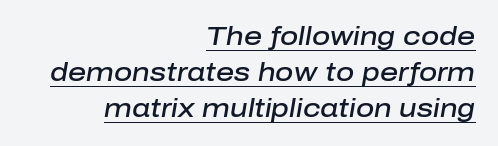
The image shows 25 px text type, italic (leaning right); set right-aligned, normal line spacing (1.44x), normal letter spacing, underlined.
